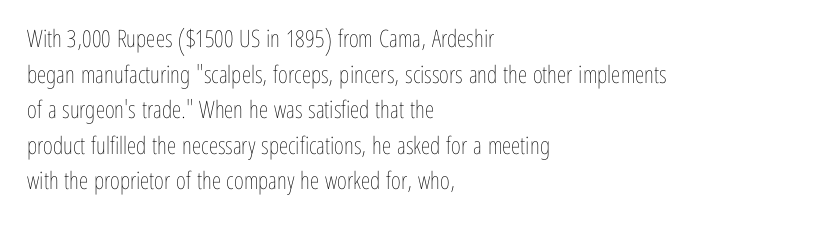
The image shows 24 px text type, upright; set left-aligned, normal line spacing (1.48x), normal letter spacing, not underlined.
